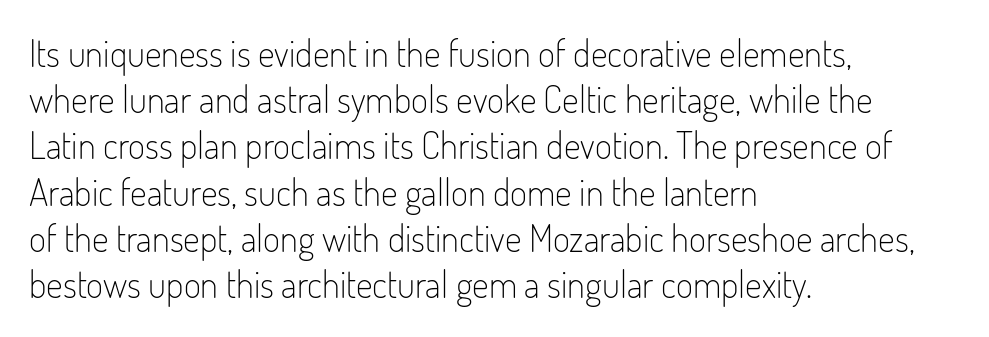
The image shows 37 px light, condensed sans-serif type, upright; set left-aligned, normal line spacing (1.25x), normal letter spacing, not underlined; low stroke contrast and a small x-height.
